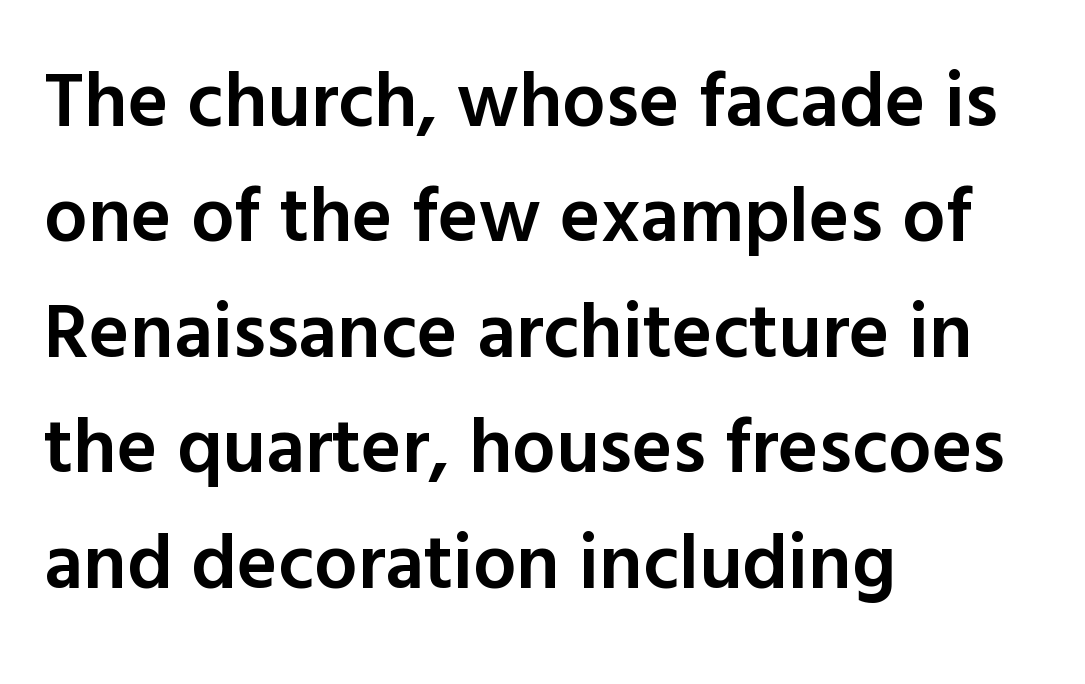
Q: Is the text bold? A: Semi-bold.
Q: Is the text italic (slanted)? A: No, it is upright.
Q: Is the typeface a serif or a sans-serif typeface? A: Sans-serif.
Q: Is the text underlined? A: No.
Q: How is the paragraph aligned? A: Left-aligned.
Q: Is the spacing between letters normal or unusually wide? A: Normal.
Q: Is the spacing between lines tight, normal or loose? A: Normal.
Q: Width (condensed, normal, or wide)? A: Normal.
Q: x-height? A: Medium.
Q: Monospaced? A: No.
